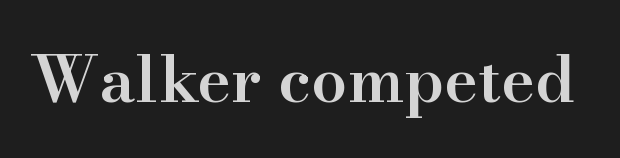
The image shows 64 px semibold serif type, upright; set normal letter spacing, not underlined; high stroke contrast and a small x-height.
